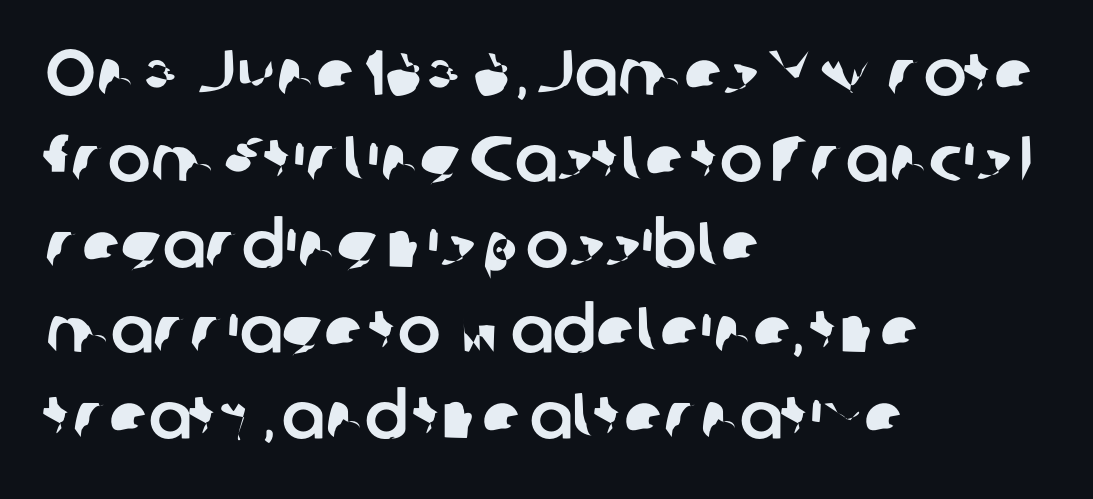
The image shows 64 px sans-serif type; set left-aligned, normal line spacing (1.34x), normal letter spacing, not underlined; low stroke contrast and a medium x-height.
